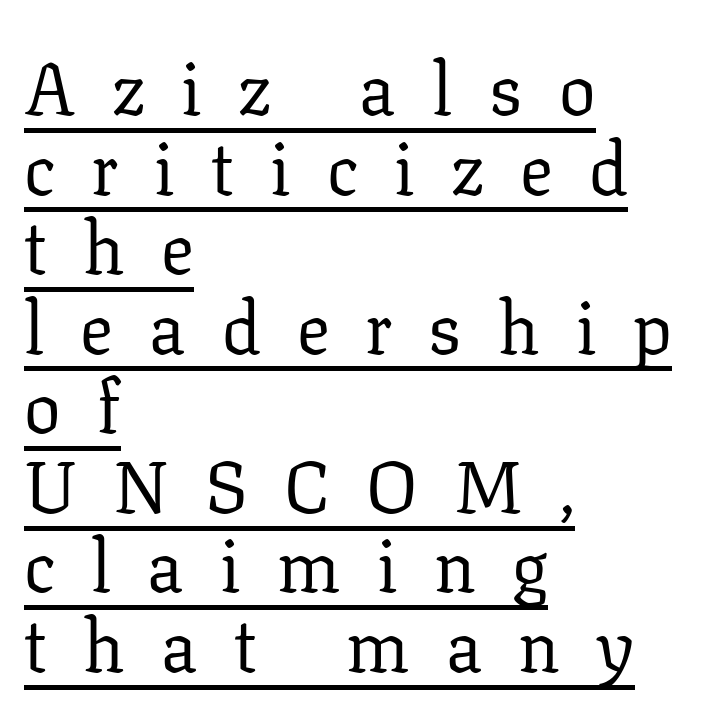
Q: Is the text bold? A: No.
Q: Is the text italic (slanted)? A: No, it is upright.
Q: Is the typeface a serif or a sans-serif typeface? A: Serif.
Q: Is the text underlined? A: Yes.
Q: How is the paragraph aligned? A: Left-aligned.
Q: Is the spacing between letters normal or unusually wide? A: Unusually wide.
Q: Is the spacing between lines tight, normal or loose? A: Tight.
Q: Width (condensed, normal, or wide)? A: Normal.
Q: Stroke contrast? A: Low.
Q: x-height? A: Medium.
Q: Monospaced? A: No.
